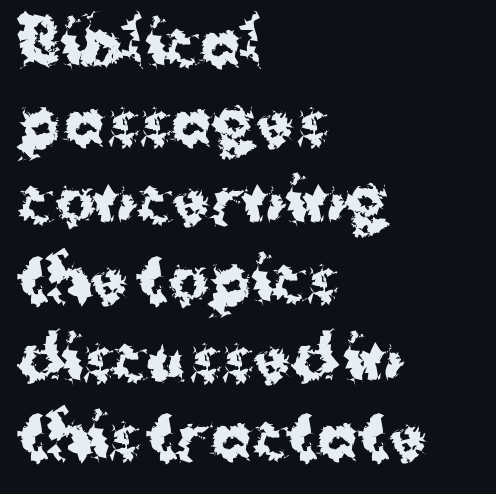
Q: Is the text bold? A: Yes.
Q: Is the text italic (slanted)? A: No, it is upright.
Q: Is the typeface a serif or a sans-serif typeface? A: Sans-serif.
Q: Is the text underlined? A: No.
Q: How is the paragraph aligned? A: Left-aligned.
Q: Is the spacing between letters normal or unusually wide? A: Normal.
Q: Is the spacing between lines tight, normal or loose? A: Normal.
Q: Width (condensed, normal, or wide)? A: Normal.
Q: Stroke contrast? A: Medium.
Q: x-height? A: Medium.
Q: Monospaced? A: No.
